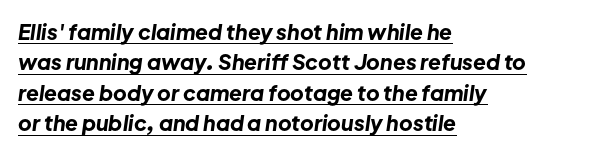
{"italic": "yes", "lean": "right", "slant_degrees": 8, "bold": "yes", "underline": "yes", "align": "left", "line_spacing": "normal", "line_spacing_ratio": 1.45, "letter_spacing": "normal", "letter_spacing_em": 0.0, "glyph_px": 21}
